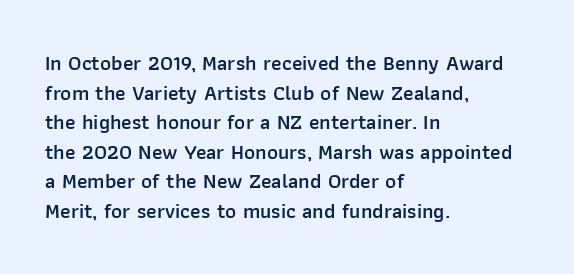
The image shows 21 px text type, upright; set left-aligned, normal line spacing (1.41x), normal letter spacing, not underlined.
